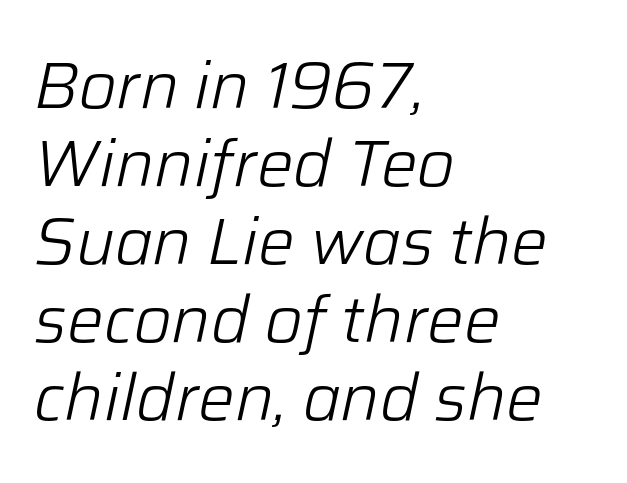
{"italic": "yes", "lean": "right", "slant_degrees": 12, "bold": "no", "weight": "light", "width": "normal", "stroke_contrast": "low", "x_height": "medium", "monospaced": "no", "underline": "no", "align": "left", "line_spacing_ratio": 1.2, "letter_spacing": "normal", "letter_spacing_em": 0.0, "glyph_px": 65}
